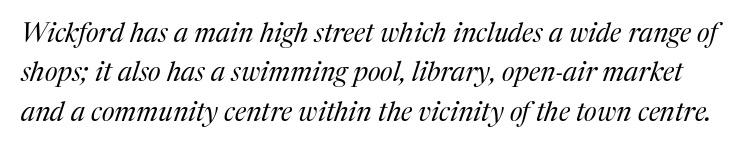
The typeface has the unassuming heft of standard copy or less. There's an unmistakable incline to the writing here. The space beneath each line is pristine and unruled. Does the leading feel generous? No, just average.
